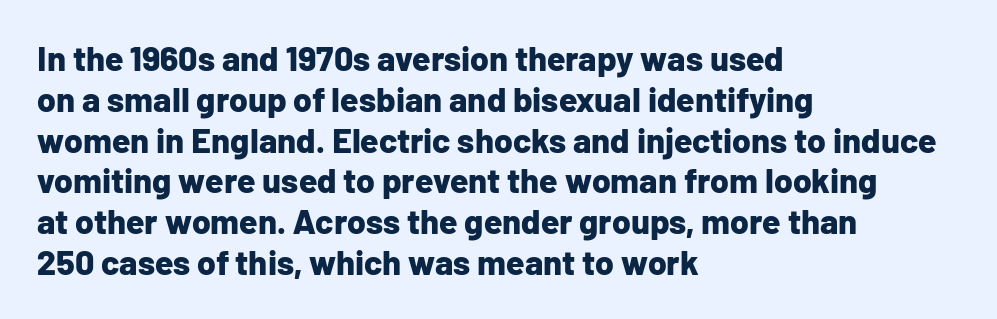
The image shows 34 px bold sans-serif type, upright; set left-aligned, line spacing 1.2x, normal letter spacing, not underlined; low stroke contrast and a medium x-height.
